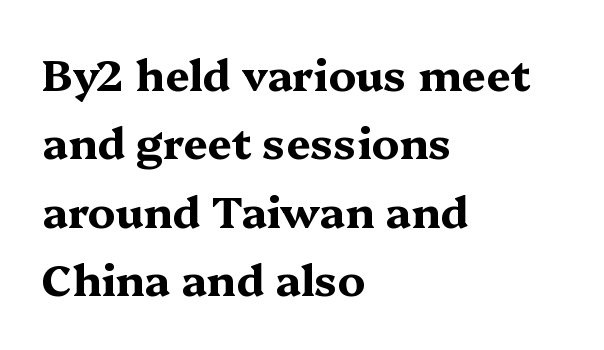
Q: Is the text bold? A: Yes.
Q: Is the text italic (slanted)? A: No, it is upright.
Q: Is the typeface a serif or a sans-serif typeface? A: Serif.
Q: Is the text underlined? A: No.
Q: How is the paragraph aligned? A: Left-aligned.
Q: Is the spacing between letters normal or unusually wide? A: Normal.
Q: Is the spacing between lines tight, normal or loose? A: Normal.
Q: Width (condensed, normal, or wide)? A: Wide.
Q: Stroke contrast? A: Medium.
Q: x-height? A: Medium.
Q: Monospaced? A: No.
